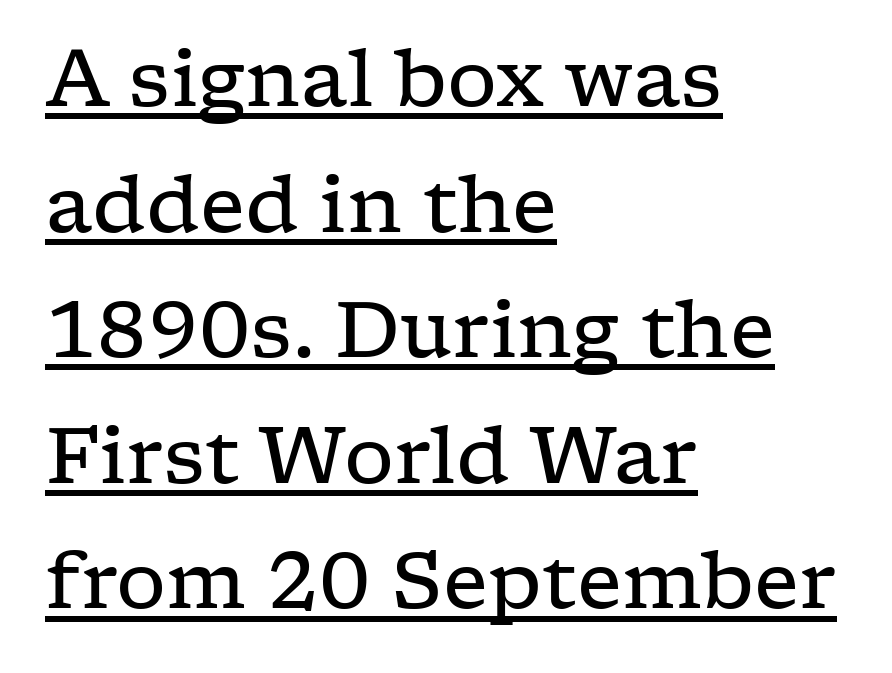
The image shows 79 px regular-weight, wide serif type, upright; set left-aligned, normal line spacing (1.59x), normal letter spacing, underlined; low stroke contrast and a medium x-height.
